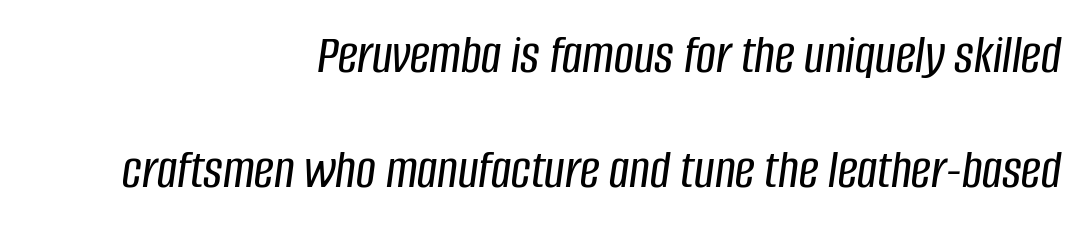
Would a proofreader flag this as italicized? Yes. Typeset ragged left — the right edge is the straight one. These lines keep a tight, regular rhythm from letter to letter. The face used here is proportionally spaced, like ordinary book or web type.
